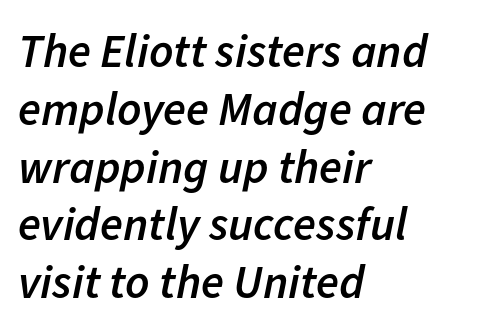
A typesetter would call this proportional, since set widths differ per character. Alignment: flush left. The gaps between neighbouring characters are ordinary and unremarkable. Emphasis-style slanted type is in use. Students, this is semibold: more ink than regular, less than bold.
